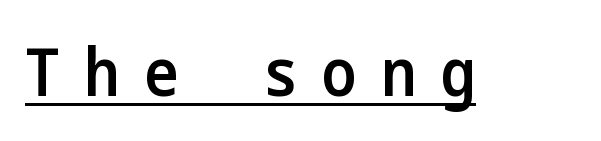
Weight: semibold (demi). Characters remain perfectly vertical along every line. The line texture is sparse and dotted thanks to wide tracking. The passage shown is typeset with a sans-serif family. The sample's only ornament is a line tracing under the words.
